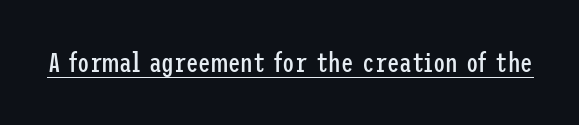
The image shows 28 px regular-weight, condensed sans-serif type, upright; set normal letter spacing, underlined; low stroke contrast and a medium x-height.
